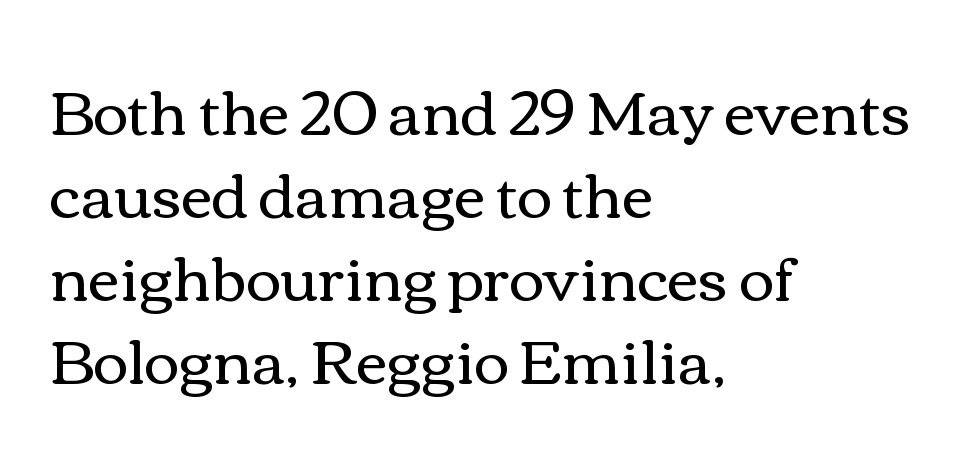
Q: Is the text bold? A: No.
Q: Is the text italic (slanted)? A: No, it is upright.
Q: Is the text underlined? A: No.
Q: How is the paragraph aligned? A: Left-aligned.
Q: Is the spacing between letters normal or unusually wide? A: Normal.
Q: Is the spacing between lines tight, normal or loose? A: Normal.
Q: Width (condensed, normal, or wide)? A: Wide.
Q: Stroke contrast? A: Medium.
Q: x-height? A: Medium.
Q: Monospaced? A: No.
